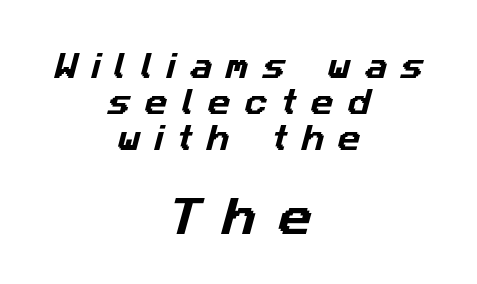
{"serif": "no", "width": "normal", "stroke_contrast": "low", "x_height": "medium", "monospaced": "no", "underline": "no", "align": "center", "line_spacing": "normal", "line_spacing_ratio": 1.29, "letter_spacing": "wide", "letter_spacing_em": 0.5, "larger_block": "second", "size_ratio": 1.5, "glyph_px": 42}
